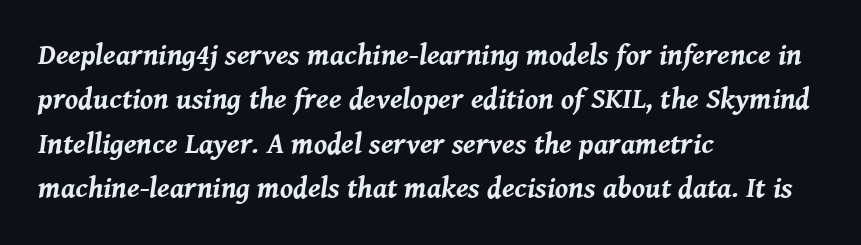
Q: Is the text bold? A: Yes.
Q: Is the text italic (slanted)? A: Yes, it leans right by about 8 degrees.
Q: Is the text underlined? A: No.
Q: How is the paragraph aligned? A: Left-aligned.
Q: Is the spacing between letters normal or unusually wide? A: Normal.
Q: Is the spacing between lines tight, normal or loose? A: Normal.
Q: Width (condensed, normal, or wide)? A: Normal.
Q: Stroke contrast? A: Medium.
Q: x-height? A: Medium.
Q: Monospaced? A: No.
